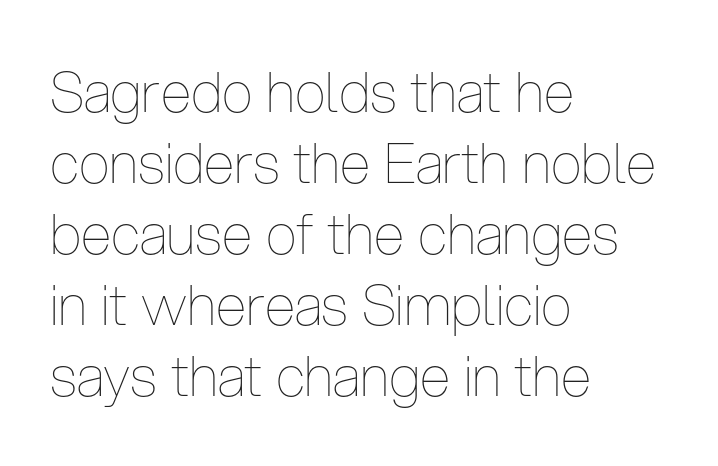
Stems and bowls with no extra thickness — not bold. It's the straight-up-and-down kind of type. A typesetter would call this proportional, since set widths differ per character. Every row of glyphs begins at an identical x-position on the left.
